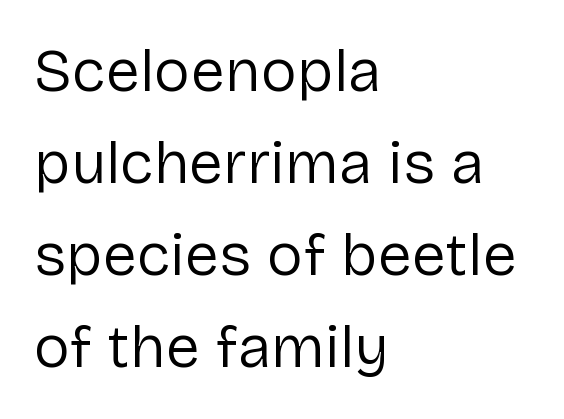
Typographically, this falls in the sans-serif category. The typeface has the unassuming heft of standard copy or less. Reading down the column, the eye jumps a familiar distance to each next line. The letterforms sit shoulder to shoulder at normal distance.
